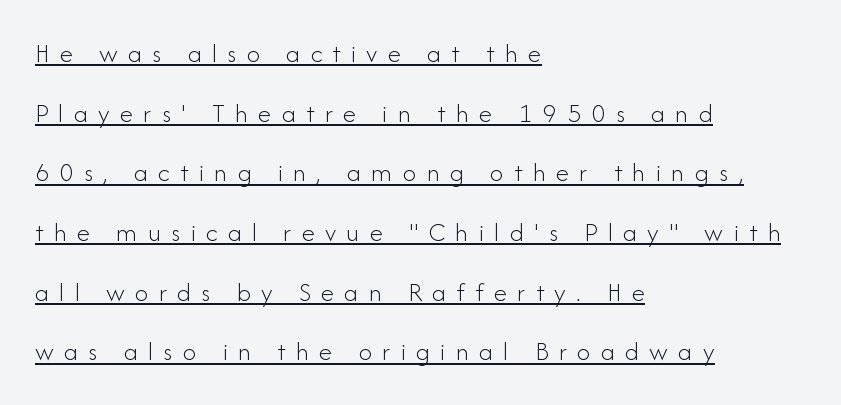
Q: Is the text bold? A: No.
Q: Is the text italic (slanted)? A: No, it is upright.
Q: Is the text underlined? A: Yes.
Q: How is the paragraph aligned? A: Left-aligned.
Q: Is the spacing between letters normal or unusually wide? A: Unusually wide.
Q: Is the spacing between lines tight, normal or loose? A: Loose.
